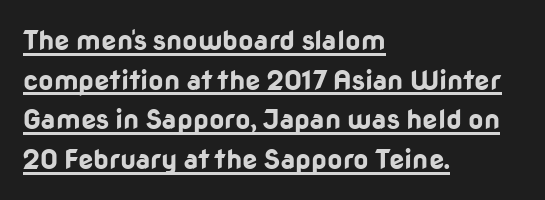
Leftover space on each line is placed entirely after the last word. Ordinary non-slanted type is in use. Each new line begins a customary step beneath the previous one. A continuous stroke trails under the words, as in a hyperlink. Students, this is bold: see how much ink each stroke carries. How are the letters spaced? Ordinarily, with no added tracking.
